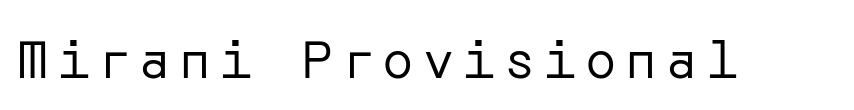
Q: Is the text bold? A: No.
Q: Is the text italic (slanted)? A: No, it is upright.
Q: Is the typeface a serif or a sans-serif typeface? A: Sans-serif.
Q: Is the text underlined? A: No.
Q: Width (condensed, normal, or wide)? A: Normal.
Q: Stroke contrast? A: Low.
Q: x-height? A: Medium.
